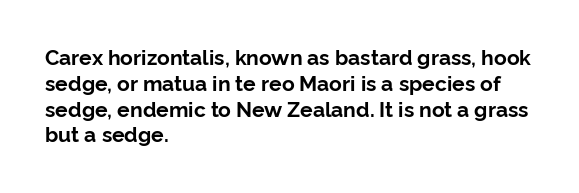
The letters stand upright; this is a roman face. Every row of glyphs begins at an identical x-position on the left. Between one letter and the next there's only the usual sliver of space. Caption: bold face, heavy strokes.
